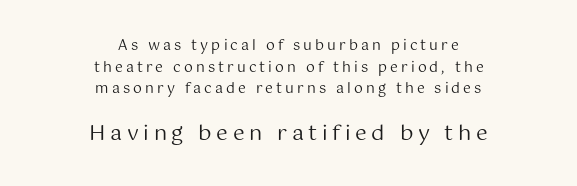
{"italic": "no", "bold": "no", "underline": "no", "align": "center", "line_spacing": "normal", "line_spacing_ratio": 1.55, "letter_spacing": "wide", "letter_spacing_em": 0.22, "larger_block": "second", "size_ratio": 1.5, "glyph_px": 21}
